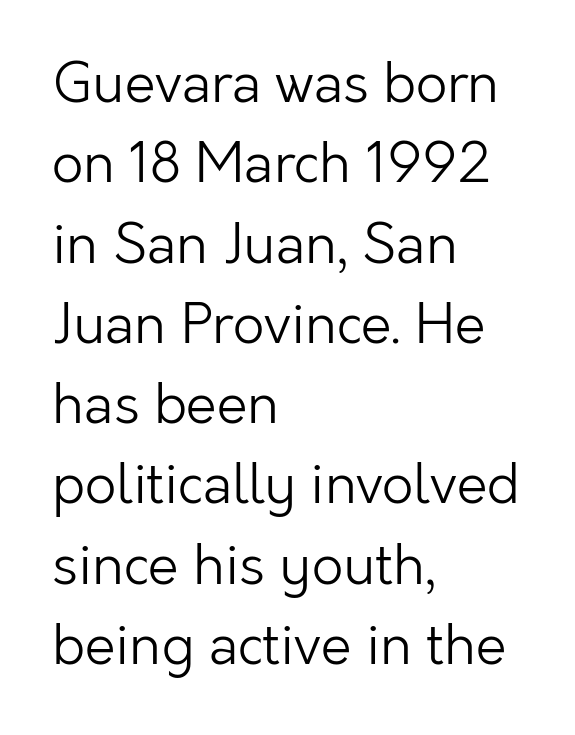
{"serif": "no", "italic": "no", "bold": "no", "weight": "light", "width": "normal", "stroke_contrast": "low", "x_height": "medium", "monospaced": "no", "underline": "no", "align": "left", "line_spacing": "normal", "line_spacing_ratio": 1.46, "letter_spacing": "normal", "letter_spacing_em": 0.0, "glyph_px": 55}
